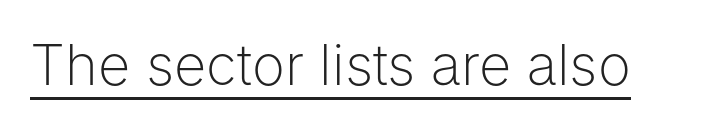
The image shows 56 px light sans-serif type, upright; set normal letter spacing, underlined; low stroke contrast and a medium x-height.
